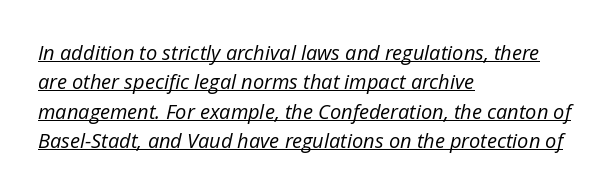
Q: Is the text bold? A: No.
Q: Is the text italic (slanted)? A: Yes, it leans right by about 12 degrees.
Q: Is the text underlined? A: Yes.
Q: How is the paragraph aligned? A: Left-aligned.
Q: Is the spacing between letters normal or unusually wide? A: Normal.
Q: Is the spacing between lines tight, normal or loose? A: Normal.
